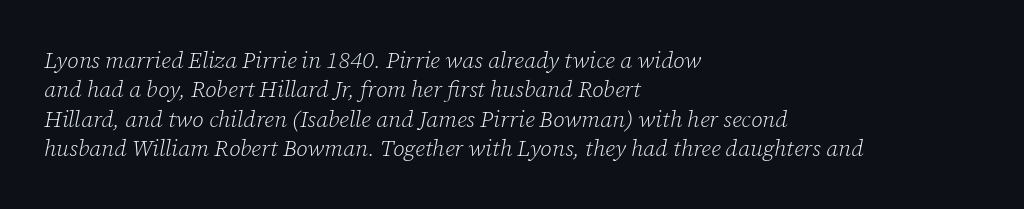
Q: Is the text bold? A: No.
Q: Is the text italic (slanted)? A: Yes, it leans right by about 12 degrees.
Q: Is the text underlined? A: No.
Q: How is the paragraph aligned? A: Left-aligned.
Q: Is the spacing between letters normal or unusually wide? A: Normal.
Q: Is the spacing between lines tight, normal or loose? A: Normal.
